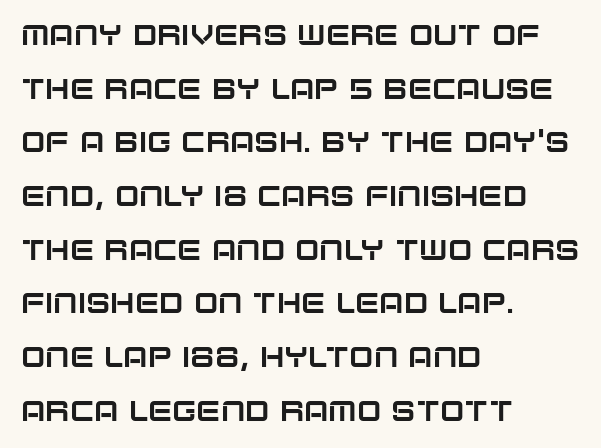
Q: Is the text italic (slanted)? A: No, it is upright.
Q: Is the typeface a serif or a sans-serif typeface? A: Sans-serif.
Q: Is the text underlined? A: No.
Q: How is the paragraph aligned? A: Left-aligned.
Q: Is the spacing between letters normal or unusually wide? A: Normal.
Q: Width (condensed, normal, or wide)? A: Normal.
Q: Stroke contrast? A: Low.
Q: x-height? A: Large.
Q: Monospaced? A: No.
